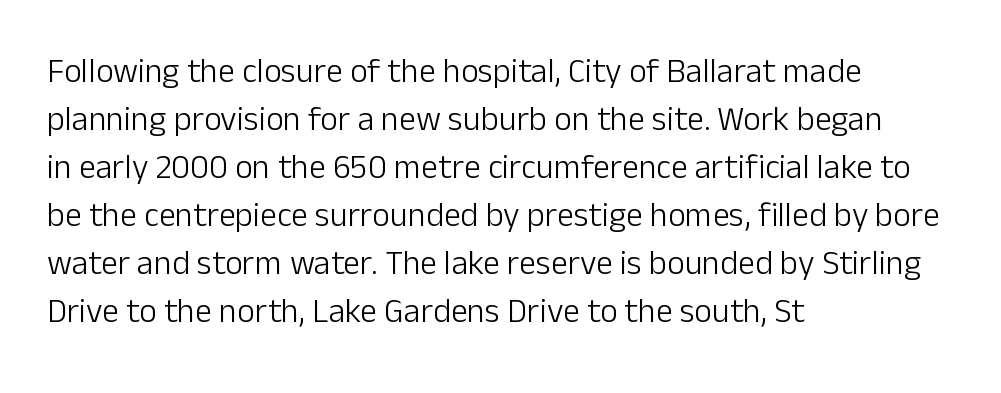
Look at the bottom of the vertical strokes: they stop flat, with no serifs. Just letters on the line, the space beneath them empty. Varying glyph widths throughout — classic text-font behaviour. Left-aligned paragraph, ragged on the right. Short note: letters normally spaced. The typesetting does not lean heavy: it is not bold.
